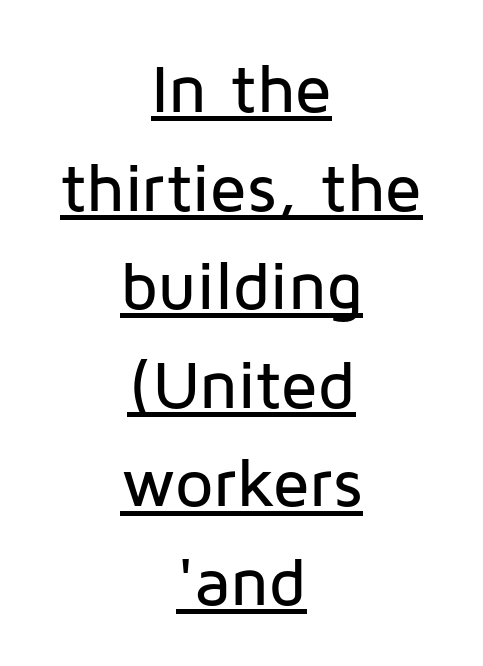
{"serif": "no", "italic": "no", "width": "normal", "stroke_contrast": "low", "x_height": "medium", "monospaced": "no", "underline": "yes", "align": "center", "line_spacing": "normal", "line_spacing_ratio": 1.45, "letter_spacing": "normal", "letter_spacing_em": 0.0, "glyph_px": 68}
